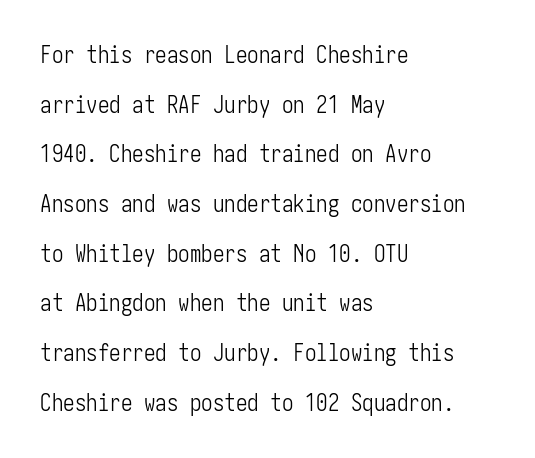
{"italic": "no", "bold": "no", "underline": "no", "align": "left", "line_spacing": "loose", "line_spacing_ratio": 2.16, "letter_spacing": "normal", "letter_spacing_em": 0.0, "glyph_px": 23}
